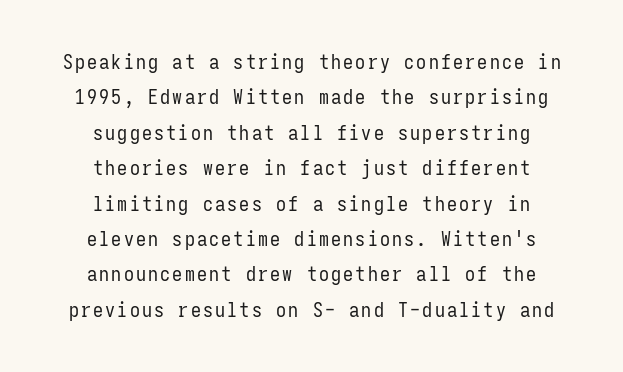
The lettering holds an erect, upright posture throughout. Horizontal alignment here is central, giving a formal, balanced look. Any mark beneath the type? The region is blank. The typesetting does not lean heavy: it is not bold.
